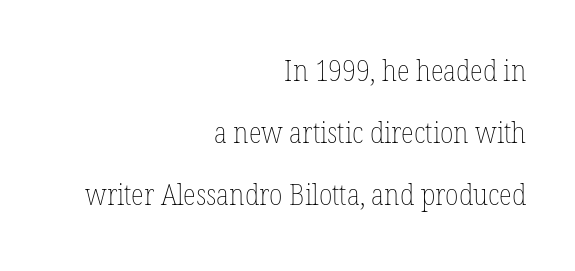
The image shows 30 px thin, condensed type, upright; set right-aligned, loose line spacing (2.06x), normal letter spacing, not underlined; low stroke contrast and a medium x-height.
